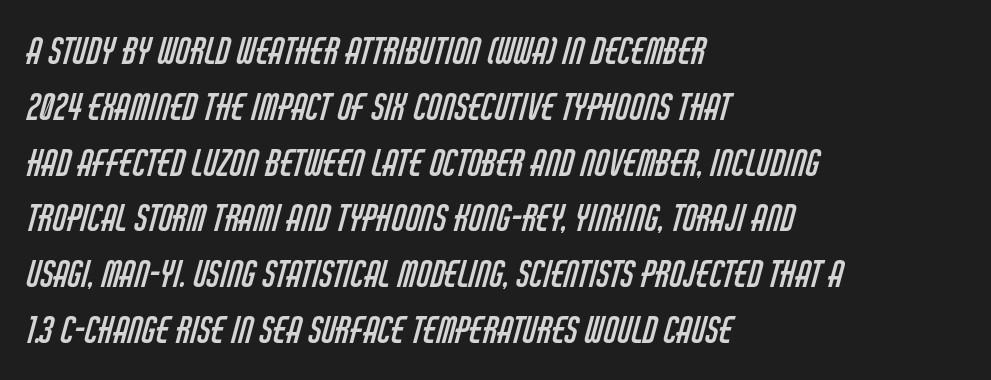
{"serif": "no", "bold": "no", "weight": "regular", "width": "condensed", "stroke_contrast": "low", "x_height": "large", "monospaced": "no", "underline": "no", "align": "left", "line_spacing": "normal", "line_spacing_ratio": 1.55, "letter_spacing": "normal", "letter_spacing_em": 0.0, "glyph_px": 36}
